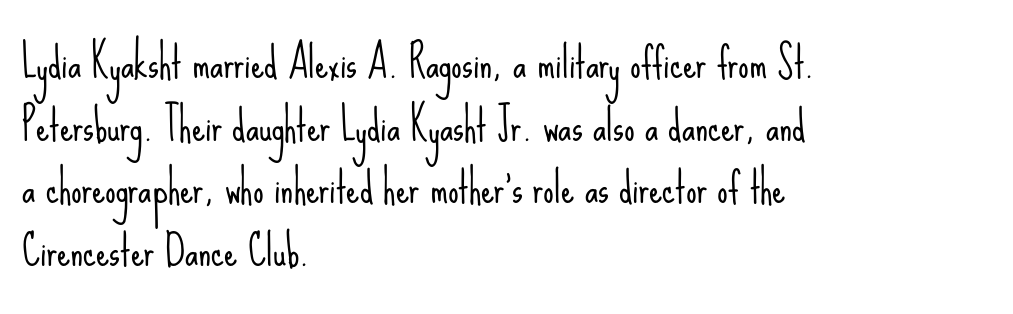
Each letter keeps its own natural width here, so spacing adapts to shape. Stroke thickness stays within the range of a standard reading face or lighter. There is no visible air inserted between adjacent glyphs. This rendering employs a face without finishing strokes, i.e., a sans-serif. Unlike italic type, these characters show no tilt at all.
